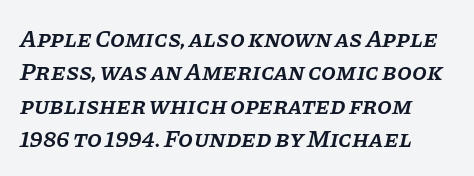
Q: Is the text bold? A: Semi-bold.
Q: Is the text italic (slanted)? A: Yes, it leans right by about 11 degrees.
Q: Is the text underlined? A: No.
Q: Is the spacing between letters normal or unusually wide? A: Normal.
Q: Is the spacing between lines tight, normal or loose? A: Normal.
